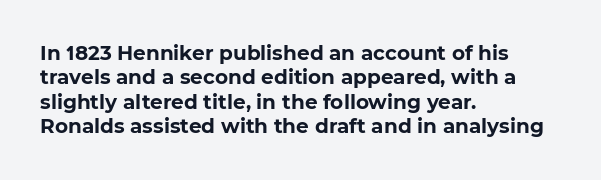
Q: Is the text bold? A: Yes.
Q: Is the text underlined? A: No.
Q: How is the paragraph aligned? A: Left-aligned.
Q: Is the spacing between letters normal or unusually wide? A: Normal.
